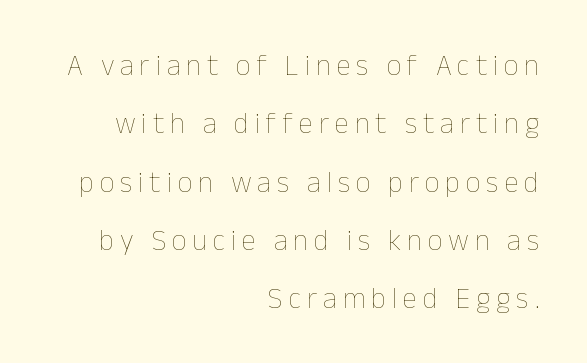
If you measured baseline to baseline, you'd find a long distance. Is there any slant? The stems are plumb. The typesetter chose a ragged-left arrangement here. Proportional: the letters do not fall into vertical columns.
